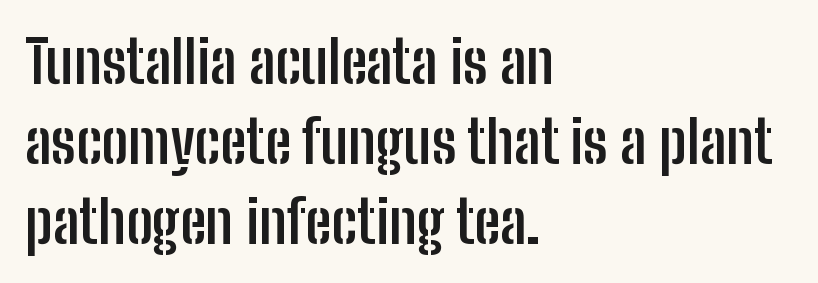
Q: Is the text bold? A: Yes.
Q: Is the text italic (slanted)? A: No, it is upright.
Q: Is the typeface a serif or a sans-serif typeface? A: Sans-serif.
Q: Is the text underlined? A: No.
Q: How is the paragraph aligned? A: Left-aligned.
Q: Is the spacing between letters normal or unusually wide? A: Normal.
Q: Is the spacing between lines tight, normal or loose? A: Normal.
Q: Width (condensed, normal, or wide)? A: Condensed.
Q: Stroke contrast? A: Low.
Q: x-height? A: Medium.
Q: Monospaced? A: No.
